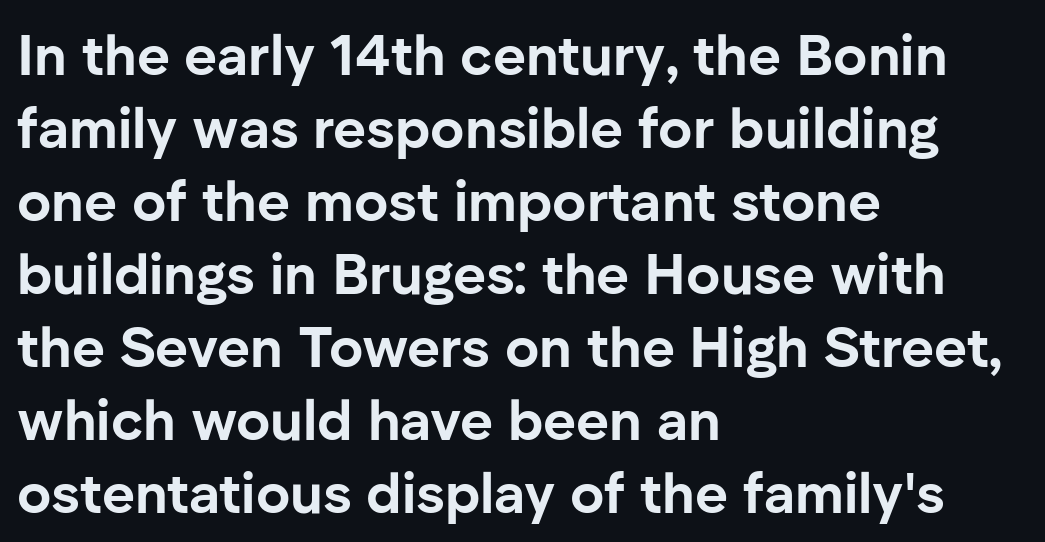
{"serif": "no", "italic": "no", "bold": "yes", "weight": "bold", "width": "normal", "stroke_contrast": "low", "x_height": "medium", "monospaced": "no", "underline": "no", "align": "left", "line_spacing": "normal", "line_spacing_ratio": 1.28, "letter_spacing": "normal", "letter_spacing_em": 0.0, "glyph_px": 57}
